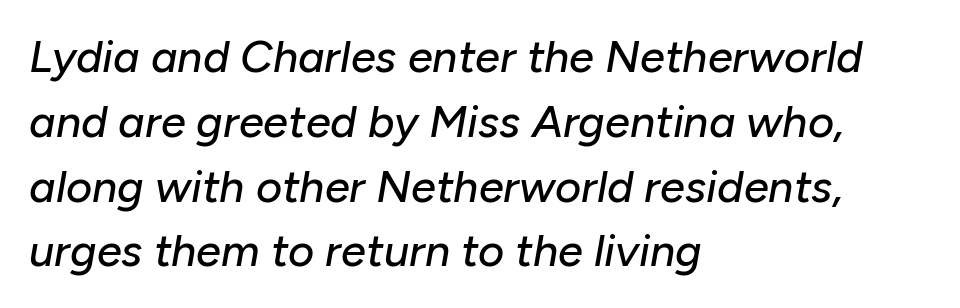
{"italic": "yes", "lean": "right", "slant_degrees": 10, "width": "normal", "stroke_contrast": "low", "x_height": "medium", "monospaced": "no", "underline": "no", "align": "left", "line_spacing": "normal", "line_spacing_ratio": 1.44, "letter_spacing": "normal", "letter_spacing_em": 0.0, "glyph_px": 45}
